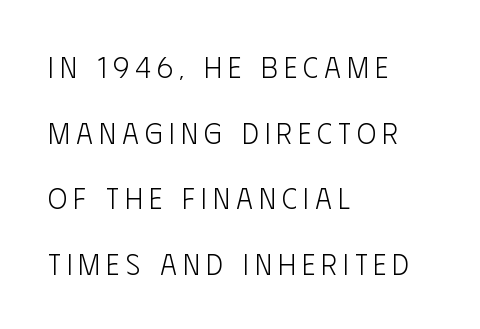
Q: Is the text bold? A: No.
Q: Is the text italic (slanted)? A: No, it is upright.
Q: Is the typeface a serif or a sans-serif typeface? A: Sans-serif.
Q: Is the text underlined? A: No.
Q: How is the paragraph aligned? A: Left-aligned.
Q: Is the spacing between letters normal or unusually wide? A: Unusually wide.
Q: Is the spacing between lines tight, normal or loose? A: Loose.
Q: Width (condensed, normal, or wide)? A: Condensed.
Q: Stroke contrast? A: Low.
Q: x-height? A: Large.
Q: Monospaced? A: No.
